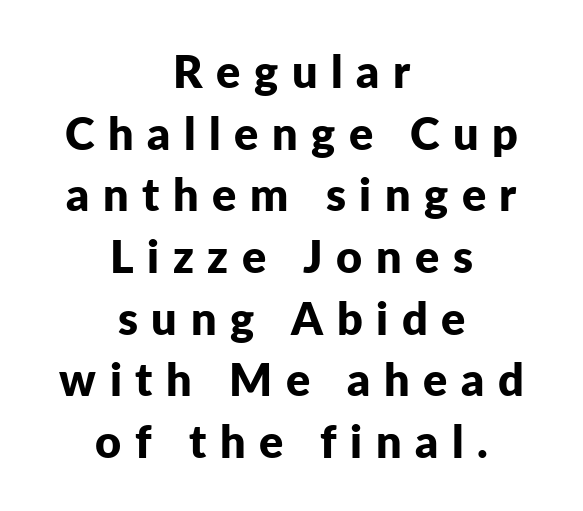
The image shows 45 px bold sans-serif type, upright; set centered, normal line spacing (1.37x), unusually wide letter spacing (+0.3 em), not underlined; low stroke contrast and a medium x-height.
